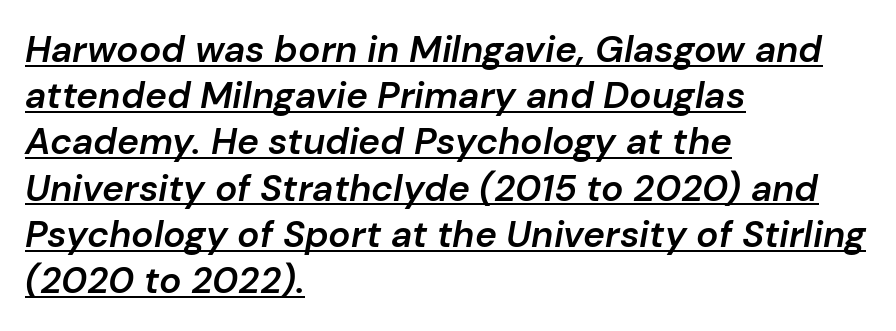
Q: Is the text bold? A: Semi-bold.
Q: Is the text italic (slanted)? A: Yes, it leans right by about 10 degrees.
Q: Is the text underlined? A: Yes.
Q: How is the paragraph aligned? A: Left-aligned.
Q: Is the spacing between letters normal or unusually wide? A: Normal.
Q: Is the spacing between lines tight, normal or loose? A: Normal.
Q: Width (condensed, normal, or wide)? A: Normal.
Q: Stroke contrast? A: Low.
Q: x-height? A: Medium.
Q: Monospaced? A: No.
